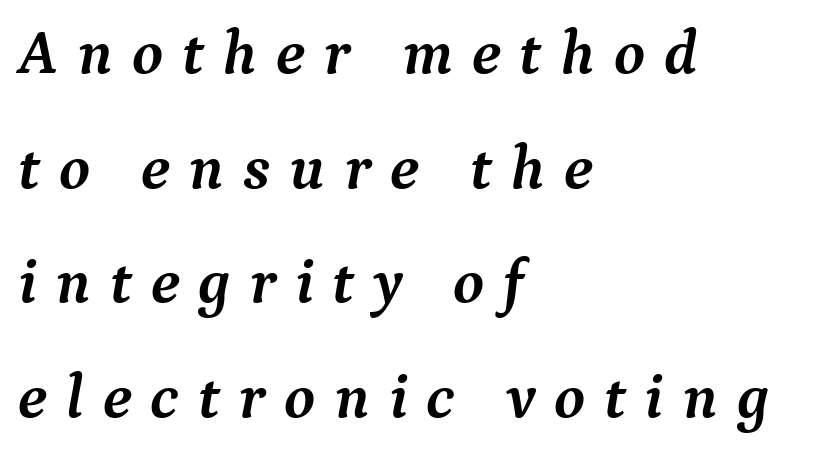
Q: Is the text bold? A: Yes.
Q: Is the text italic (slanted)? A: Yes, it leans right by about 9 degrees.
Q: Is the typeface a serif or a sans-serif typeface? A: Serif.
Q: Is the text underlined? A: No.
Q: How is the paragraph aligned? A: Left-aligned.
Q: Is the spacing between letters normal or unusually wide? A: Unusually wide.
Q: Width (condensed, normal, or wide)? A: Normal.
Q: Stroke contrast? A: Medium.
Q: x-height? A: Medium.
Q: Monospaced? A: No.
